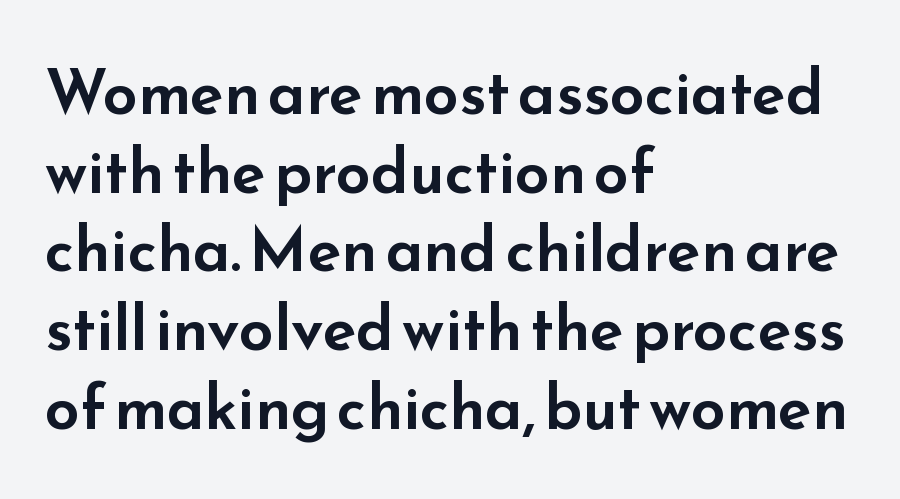
The image shows 62 px wide sans-serif type, upright; set left-aligned, normal line spacing (1.27x), normal letter spacing, not underlined; low stroke contrast and a small x-height.
